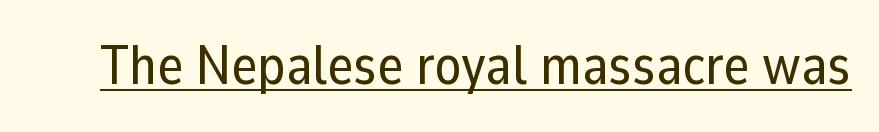
Q: Is the text italic (slanted)? A: No, it is upright.
Q: Is the typeface a serif or a sans-serif typeface? A: Sans-serif.
Q: Is the text underlined? A: Yes.
Q: Is the spacing between letters normal or unusually wide? A: Normal.
Q: Width (condensed, normal, or wide)? A: Normal.
Q: Stroke contrast? A: Low.
Q: x-height? A: Medium.
Q: Monospaced? A: No.
